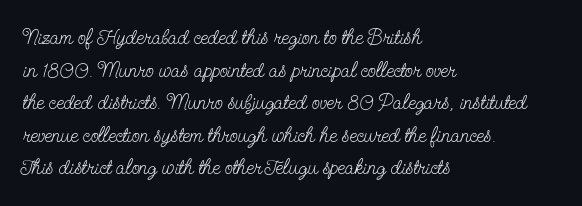
Q: Is the text bold? A: No.
Q: Is the text italic (slanted)? A: Yes.
Q: Is the text underlined? A: No.
Q: How is the paragraph aligned? A: Left-aligned.
Q: Is the spacing between letters normal or unusually wide? A: Normal.
Q: Is the spacing between lines tight, normal or loose? A: Normal.
